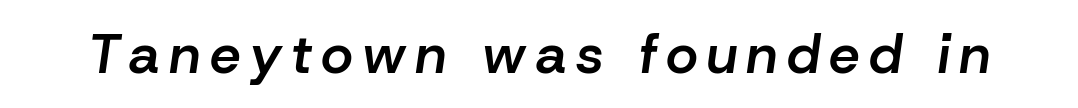
The image shows 55 px semibold type, italic (leaning right); set not underlined; low stroke contrast and a medium x-height.
